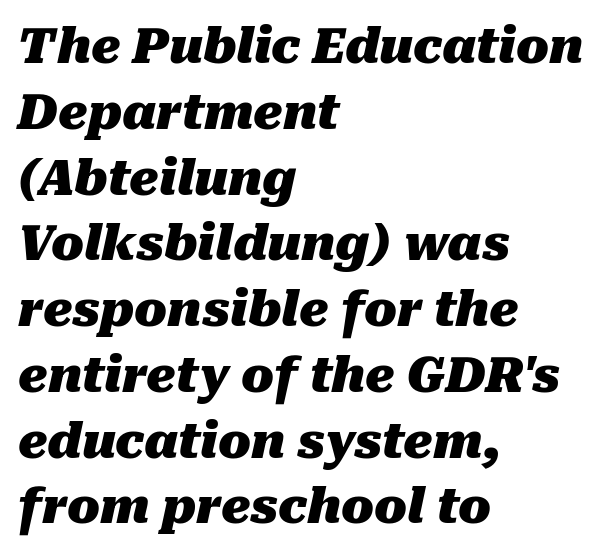
{"italic": "yes", "lean": "right", "slant_degrees": 10, "bold": "yes", "weight": "heavy", "width": "normal", "stroke_contrast": "medium", "x_height": "medium", "monospaced": "no", "underline": "no", "align": "left", "line_spacing": "normal", "line_spacing_ratio": 1.37, "letter_spacing": "normal", "letter_spacing_em": 0.0, "glyph_px": 48}
